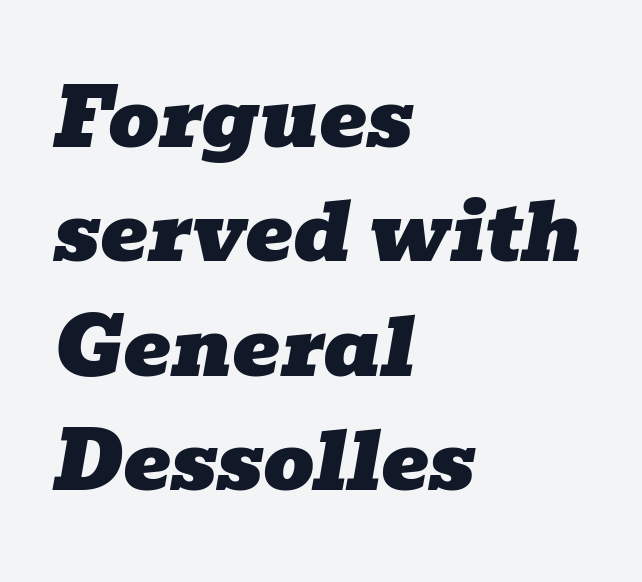
The image shows 80 px wide serif type, italic (leaning right); set left-aligned, normal line spacing (1.43x), normal letter spacing, not underlined; low stroke contrast and a medium x-height.
